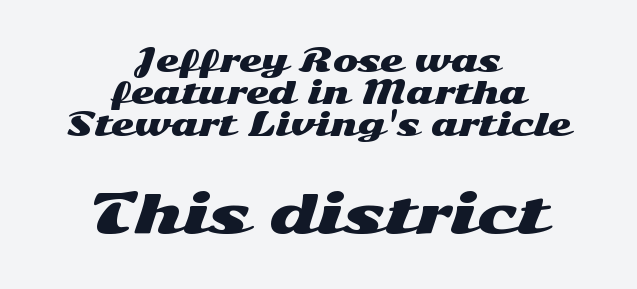
Nothing unusual about the tracking: characters are spaced as the font intends. The foot of each line stays bare and open. Note the varied advance widths — an 'i' is clearly narrower than an 'm'. Line spacing here is tight. The text block is weighted toward neither margin, spreading evenly from the middle.
